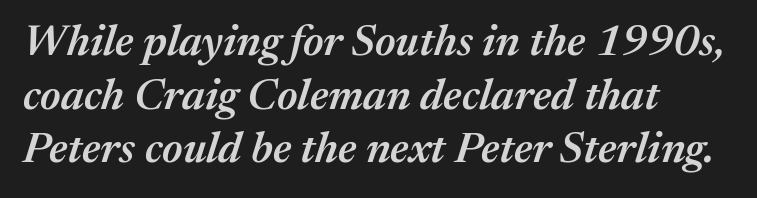
Q: Is the text bold? A: Semi-bold.
Q: Is the text italic (slanted)? A: Yes, it leans right by about 17 degrees.
Q: Is the text underlined? A: No.
Q: How is the paragraph aligned? A: Left-aligned.
Q: Is the spacing between letters normal or unusually wide? A: Normal.
Q: Is the spacing between lines tight, normal or loose? A: Normal.
Q: Width (condensed, normal, or wide)? A: Normal.
Q: Stroke contrast? A: Medium.
Q: x-height? A: Medium.
Q: Monospaced? A: No.
